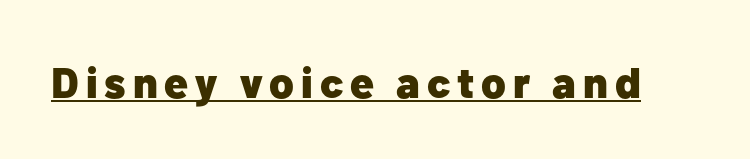
Bold? Absolutely — the strokes are thick and heavy. The typography opts for an upright posture over an oblique one. Check the space under the baseline: a stroke is drawn there. The font family rendered here belongs to the sans-serif group. Each letter keeps its own natural width here, so spacing adapts to shape.
